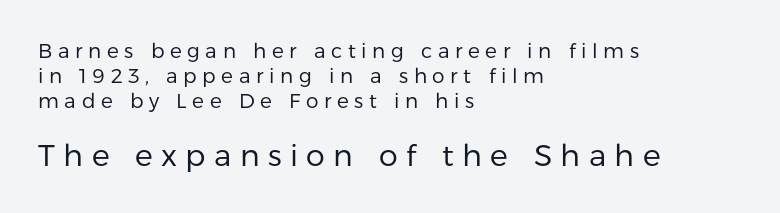
Typesetter's note — lower block bumped up in size, upper block left smaller. The glyphs are unaccompanied by any horizontal stroke below them. A typesetter would call this proportional, since set widths differ per character. These lines have a slow, spaced-out rhythm from letter to letter. Short and long lines alike share a common starting point at left. No chunkiness to these letters — they're not bold.
